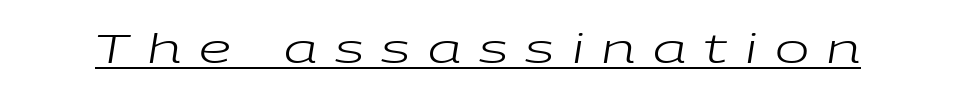
Style check: oblique. A rule runs beneath these lines of type. Weight: not bold — regular or lighter. The passage shown is typed in a proportional face where columns would drift.
